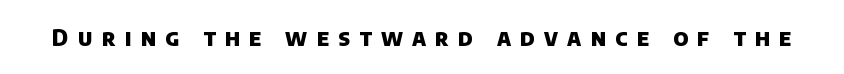
This rendering widens character spacing well past its baseline value. Decoration check: the copy has no underline. Set as a true bold cut, around the 700 mark.
